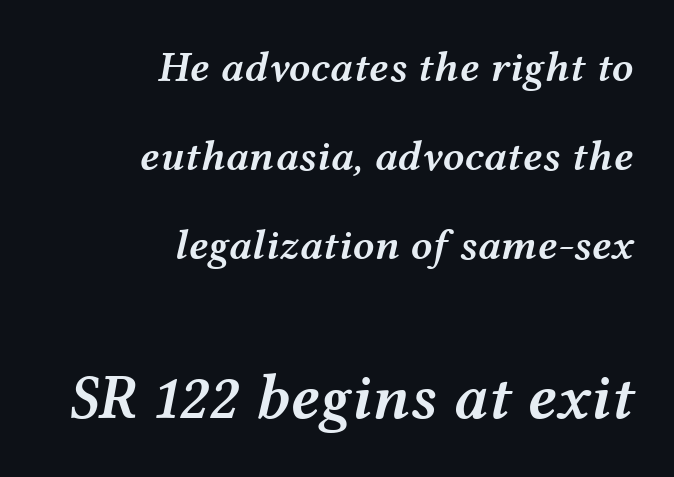
The image shows 64 px semibold, wide type, italic (leaning right); set right-aligned, loose line spacing (2.07x), normal letter spacing, not underlined; the second (bottom) block is 1.49x larger; medium stroke contrast and a medium x-height.
